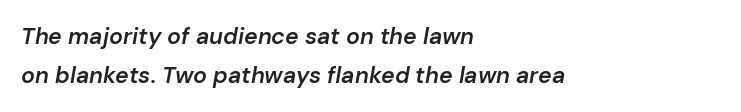
Plain, unruled lines of type. Each word holds together tightly as a unit, with standard inter-letter gaps. The paragraph shown leans on its left margin. Quick note: italic. Strokes here are thickened, but only to semibold level.
